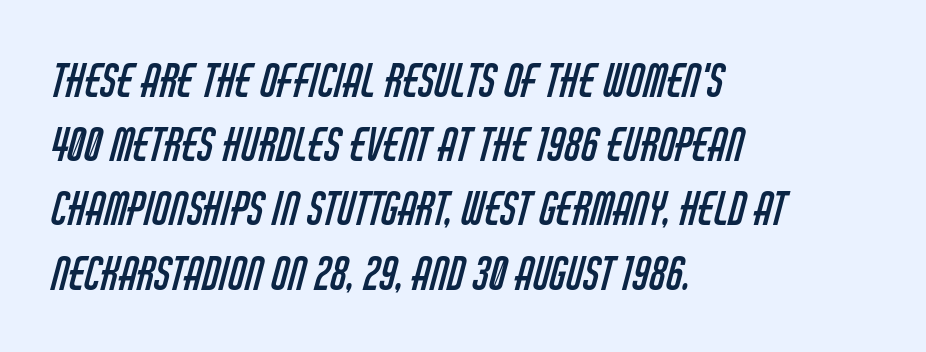
Q: Is the text bold? A: No.
Q: Is the typeface a serif or a sans-serif typeface? A: Sans-serif.
Q: Is the text underlined? A: No.
Q: How is the paragraph aligned? A: Left-aligned.
Q: Is the spacing between letters normal or unusually wide? A: Normal.
Q: Is the spacing between lines tight, normal or loose? A: Normal.
Q: Width (condensed, normal, or wide)? A: Condensed.
Q: Stroke contrast? A: Low.
Q: x-height? A: Large.
Q: Monospaced? A: No.
